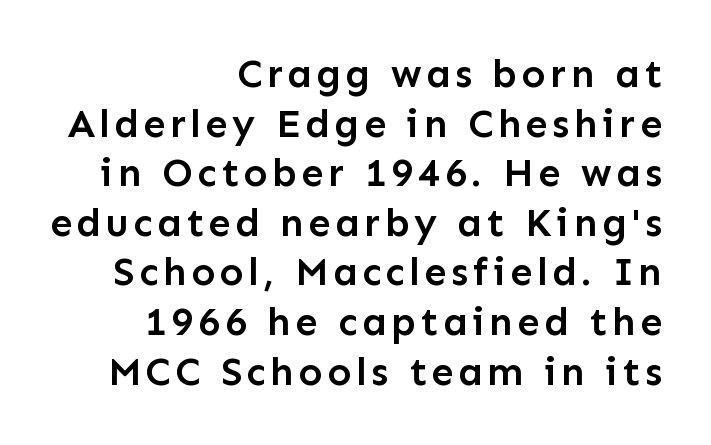
Q: Is the text bold? A: Semi-bold.
Q: Is the text italic (slanted)? A: No, it is upright.
Q: Is the typeface a serif or a sans-serif typeface? A: Sans-serif.
Q: Is the text underlined? A: No.
Q: How is the paragraph aligned? A: Right-aligned.
Q: Width (condensed, normal, or wide)? A: Normal.
Q: Stroke contrast? A: Low.
Q: x-height? A: Medium.
Q: Monospaced? A: No.
